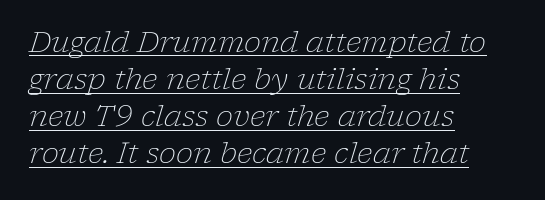
The passage shown is not bold in any degree. The text carries the slant typical of an italic or oblique font. Little horizontal feet cap the strokes, marking this as serif type. Leading: standard. The rendered words wear a rule along their underside.
